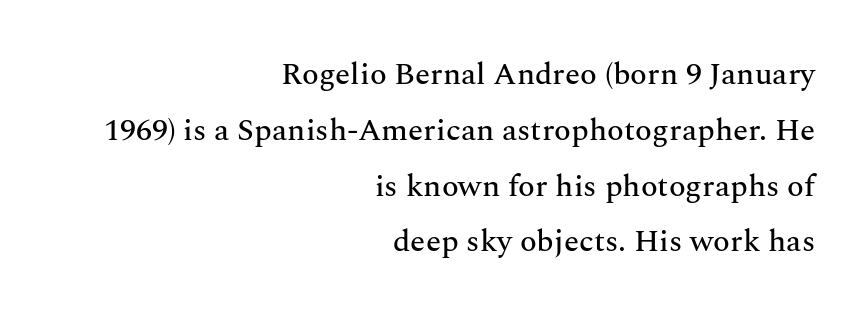
Only glyphs here, with clear space below each row. Each letter's strokes conclude with small projecting serifs. Do the characters align in a grid? No, the font is proportional. Glyph-to-glyph distance matches everyday printed text. A flush-right, rag-left setting is used for this passage.
